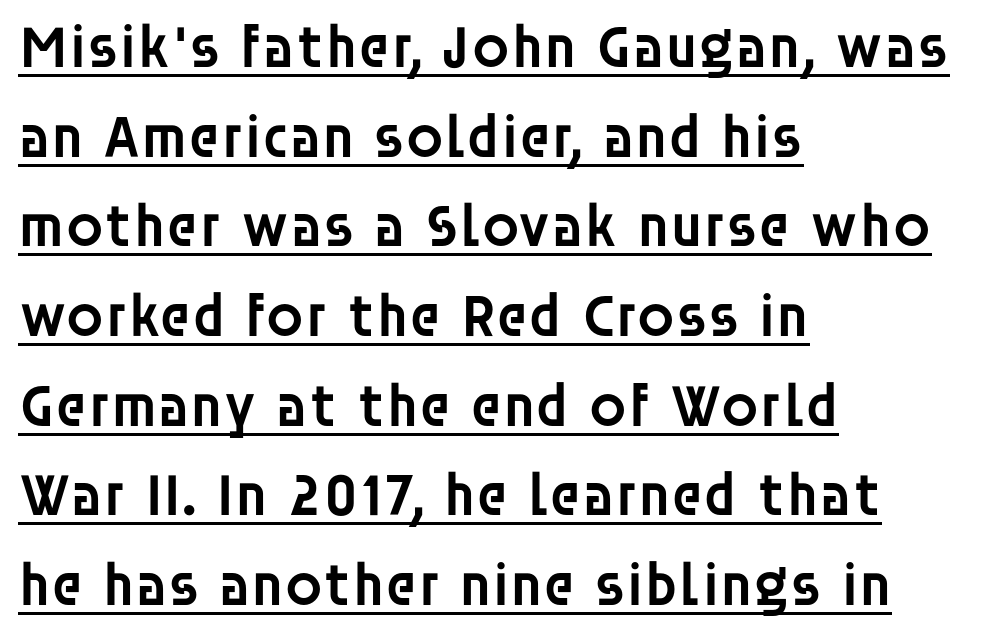
The letters carry no serifs — their stems end cleanly without finishing strokes. Interline gaps are of average width in this sample. Each letter keeps its own natural width here, so spacing adapts to shape. The letters stand straight up with perfectly vertical stems. Here the glyphs are tracked normally, forming tight word shapes. Set as a demibold, roughly 600 on the weight scale.
